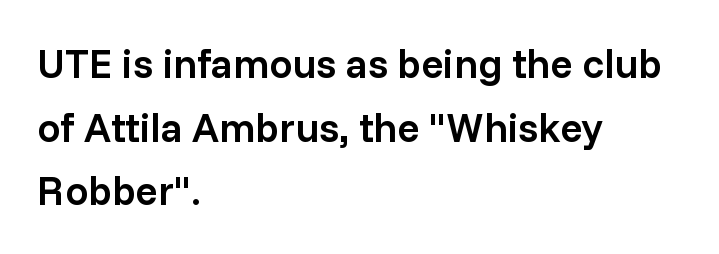
Q: Is the text bold? A: Semi-bold.
Q: Is the text italic (slanted)? A: No, it is upright.
Q: Is the typeface a serif or a sans-serif typeface? A: Sans-serif.
Q: Is the text underlined? A: No.
Q: How is the paragraph aligned? A: Left-aligned.
Q: Is the spacing between letters normal or unusually wide? A: Normal.
Q: Is the spacing between lines tight, normal or loose? A: Normal.
Q: Width (condensed, normal, or wide)? A: Normal.
Q: Stroke contrast? A: Low.
Q: x-height? A: Medium.
Q: Monospaced? A: No.
